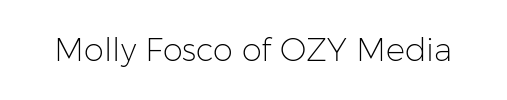
Q: Is the text bold? A: No.
Q: Is the text italic (slanted)? A: No, it is upright.
Q: Is the typeface a serif or a sans-serif typeface? A: Sans-serif.
Q: Is the text underlined? A: No.
Q: Is the spacing between letters normal or unusually wide? A: Normal.
Q: Width (condensed, normal, or wide)? A: Normal.
Q: Stroke contrast? A: Low.
Q: x-height? A: Medium.
Q: Monospaced? A: No.
